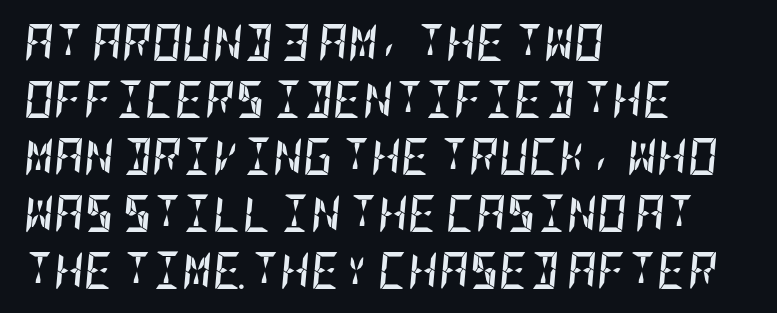
The image shows 37 px semibold, condensed type, italic (leaning right); set left-aligned, normal line spacing (1.54x), normal letter spacing, not underlined; low stroke contrast and a large x-height.
